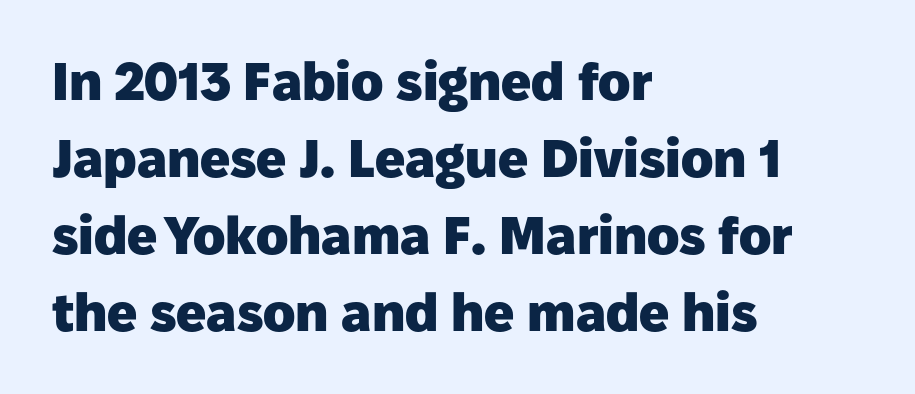
The image shows 53 px heavy sans-serif type, upright; set left-aligned, normal line spacing (1.45x), normal letter spacing, not underlined; low stroke contrast and a medium x-height.
